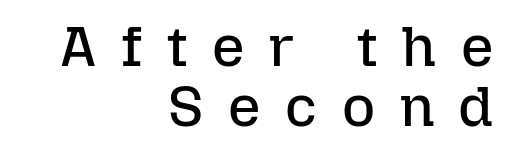
The image shows 57 px regular-weight type, upright; set right-aligned, tight line spacing (1.05x), unusually wide letter spacing (+0.43 em), not underlined; low stroke contrast and a medium x-height.
